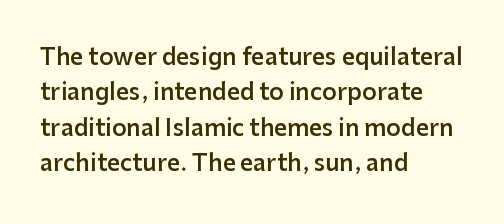
Q: Is the text bold? A: Semi-bold.
Q: Is the text italic (slanted)? A: No, it is upright.
Q: Is the text underlined? A: No.
Q: How is the paragraph aligned? A: Left-aligned.
Q: Is the spacing between letters normal or unusually wide? A: Normal.
Q: Is the spacing between lines tight, normal or loose? A: Normal.
